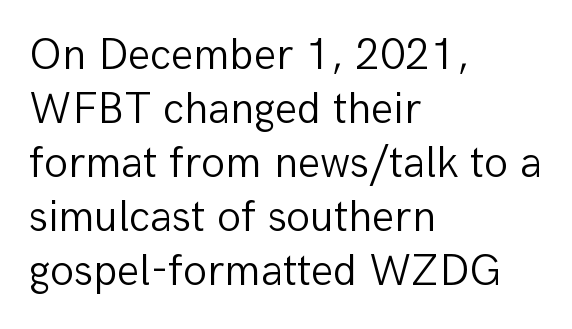
The image shows 44 px light sans-serif type, upright; set left-aligned, line spacing 1.23x, normal letter spacing, not underlined; low stroke contrast and a medium x-height.
